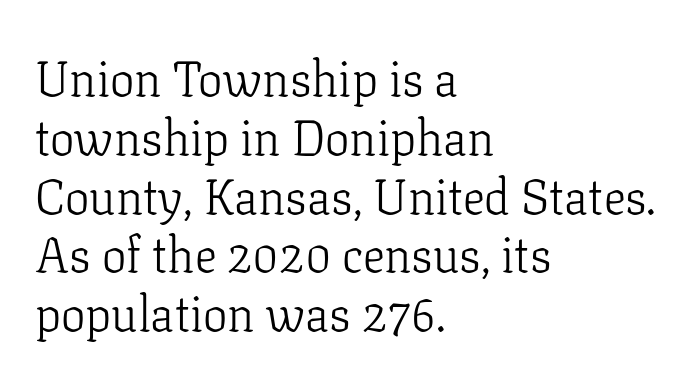
The image shows 49 px light serif type, upright; set left-aligned, line spacing 1.2x, normal letter spacing, not underlined; low stroke contrast and a medium x-height.
